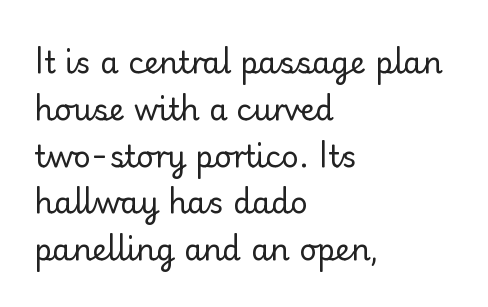
Q: Is the text bold? A: No.
Q: Is the text italic (slanted)? A: No, it is upright.
Q: Is the typeface a serif or a sans-serif typeface? A: Sans-serif.
Q: Is the text underlined? A: No.
Q: How is the paragraph aligned? A: Left-aligned.
Q: Is the spacing between letters normal or unusually wide? A: Normal.
Q: Is the spacing between lines tight, normal or loose? A: Normal.
Q: Width (condensed, normal, or wide)? A: Normal.
Q: Stroke contrast? A: Low.
Q: x-height? A: Small.
Q: Monospaced? A: No.
